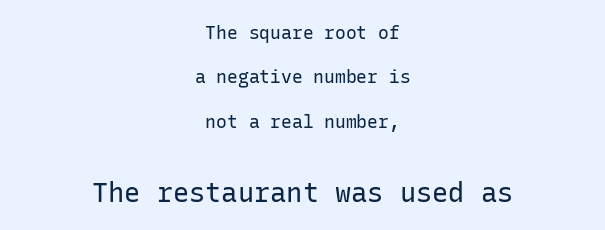
Q: Is the text bold? A: No.
Q: Is the text italic (slanted)? A: No, it is upright.
Q: Is the text underlined? A: No.
Q: How is the paragraph aligned? A: Centered.
Q: Is the spacing between letters normal or unusually wide? A: Normal.
Q: Is the spacing between lines tight, normal or loose? A: Loose.
Q: Which block of text is set in a larger size, the first (top) or the second (bottom)? A: The second (bottom) one.
